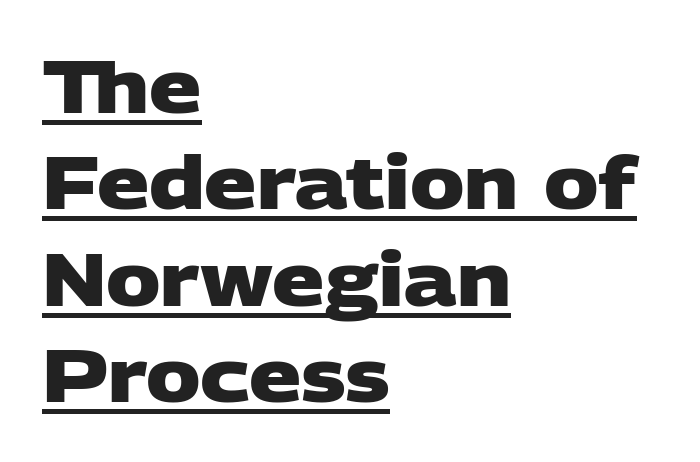
{"serif": "no", "bold": "yes", "weight": "heavy", "width": "wide", "stroke_contrast": "low", "x_height": "large", "monospaced": "no", "underline": "yes", "align": "left", "line_spacing": "normal", "line_spacing_ratio": 1.32, "letter_spacing": "normal", "letter_spacing_em": 0.0, "glyph_px": 73}
